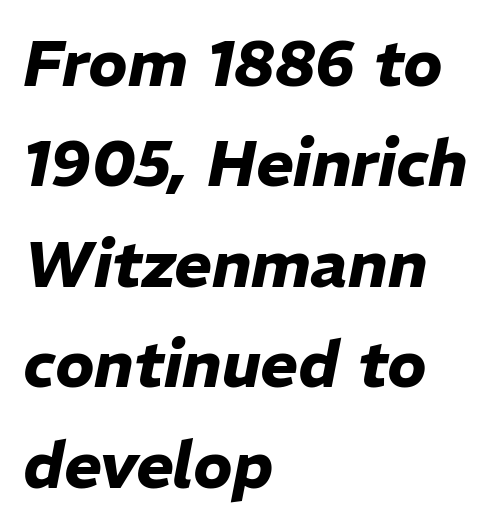
{"italic": "yes", "lean": "right", "slant_degrees": 11, "bold": "yes", "weight": "heavy", "width": "normal", "stroke_contrast": "low", "x_height": "medium", "monospaced": "no", "underline": "no", "align": "left", "line_spacing": "normal", "line_spacing_ratio": 1.57, "letter_spacing": "normal", "letter_spacing_em": 0.0, "glyph_px": 64}
